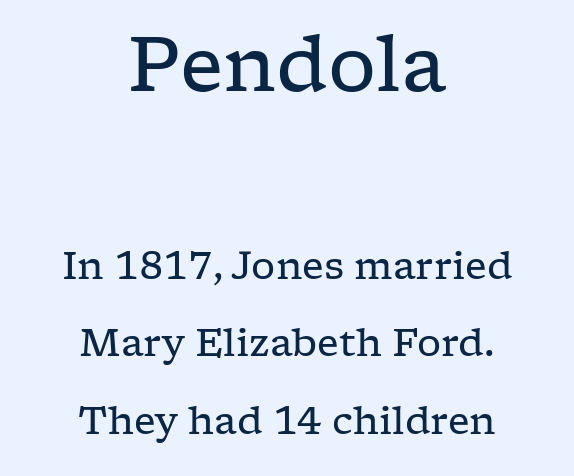
{"serif": "yes", "italic": "no", "bold": "no", "weight": "regular", "width": "wide", "stroke_contrast": "low", "x_height": "medium", "monospaced": "no", "underline": "no", "align": "center", "line_spacing": "loose", "line_spacing_ratio": 2.05, "letter_spacing": "normal", "letter_spacing_em": 0.0, "larger_block": "first", "size_ratio": 2.0, "glyph_px": 76}
